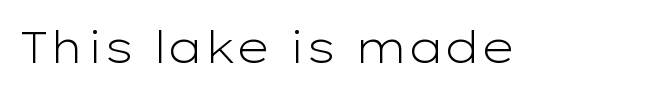
Q: Is the text bold? A: No.
Q: Is the text italic (slanted)? A: No, it is upright.
Q: Is the typeface a serif or a sans-serif typeface? A: Sans-serif.
Q: Is the text underlined? A: No.
Q: Is the spacing between letters normal or unusually wide? A: Normal.
Q: Width (condensed, normal, or wide)? A: Wide.
Q: Stroke contrast? A: Low.
Q: x-height? A: Medium.
Q: Monospaced? A: No.
